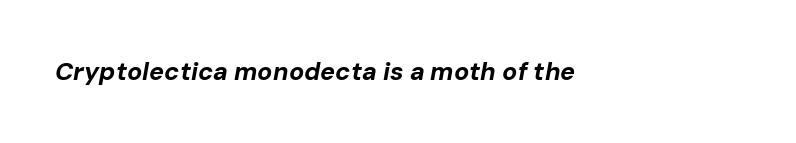
Q: Is the text bold? A: Yes.
Q: Is the text italic (slanted)? A: Yes, it leans right by about 10 degrees.
Q: Is the text underlined? A: No.
Q: Is the spacing between letters normal or unusually wide? A: Normal.
